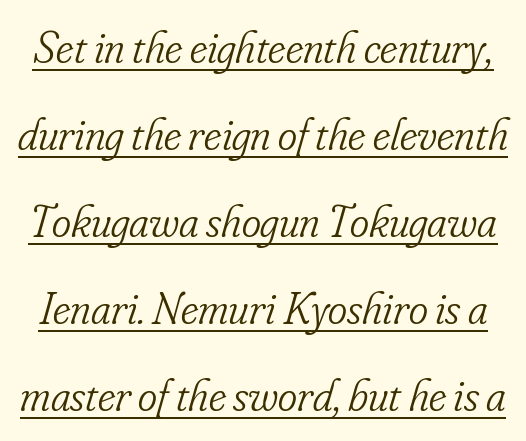
The font family rendered here belongs to the serif group. Is the stroke heavy? The answer is a plain regular-or-lighter. The rendering keeps characters at their native spacing. The glyphs are accompanied by a horizontal stroke just below them.
